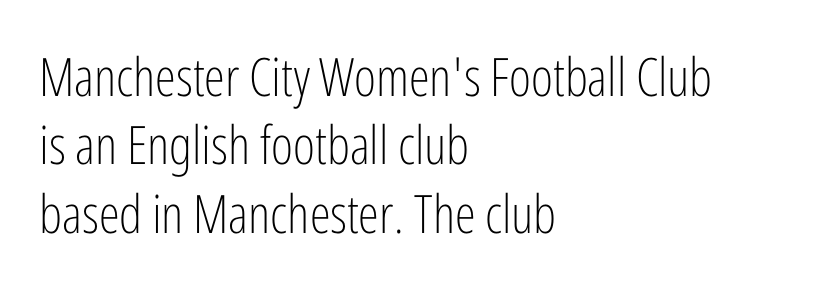
Q: Is the text bold? A: No.
Q: Is the text italic (slanted)? A: No, it is upright.
Q: Is the typeface a serif or a sans-serif typeface? A: Sans-serif.
Q: Is the text underlined? A: No.
Q: How is the paragraph aligned? A: Left-aligned.
Q: Is the spacing between letters normal or unusually wide? A: Normal.
Q: Is the spacing between lines tight, normal or loose? A: Normal.
Q: Width (condensed, normal, or wide)? A: Condensed.
Q: Stroke contrast? A: Low.
Q: x-height? A: Medium.
Q: Monospaced? A: No.
